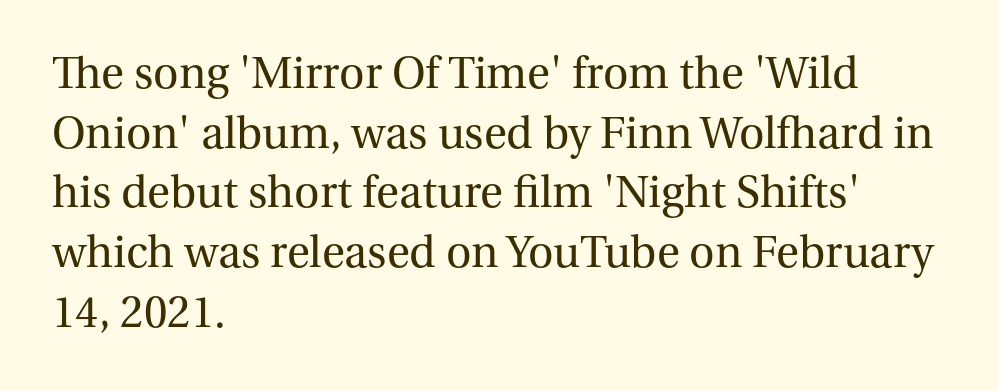
{"serif": "yes", "italic": "no", "bold": "no", "weight": "regular", "width": "normal", "stroke_contrast": "medium", "x_height": "medium", "monospaced": "no", "underline": "no", "align": "left", "line_spacing": "normal", "line_spacing_ratio": 1.27, "letter_spacing": "normal", "letter_spacing_em": 0.0, "glyph_px": 47}
